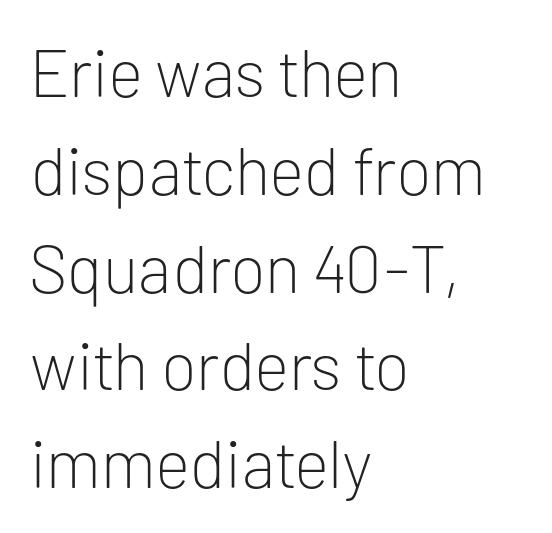
The image shows 67 px light sans-serif type, upright; set left-aligned, normal line spacing (1.46x), normal letter spacing, not underlined; low stroke contrast and a medium x-height.
